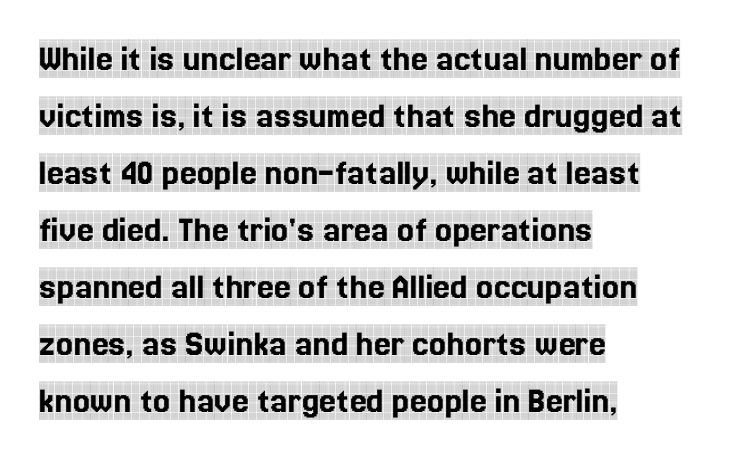
Q: Is the text italic (slanted)? A: No, it is upright.
Q: Is the typeface a serif or a sans-serif typeface? A: Serif.
Q: Is the text underlined? A: No.
Q: How is the paragraph aligned? A: Left-aligned.
Q: Is the spacing between letters normal or unusually wide? A: Normal.
Q: Is the spacing between lines tight, normal or loose? A: Normal.
Q: Width (condensed, normal, or wide)? A: Condensed.
Q: x-height? A: Large.
Q: Monospaced? A: No.
